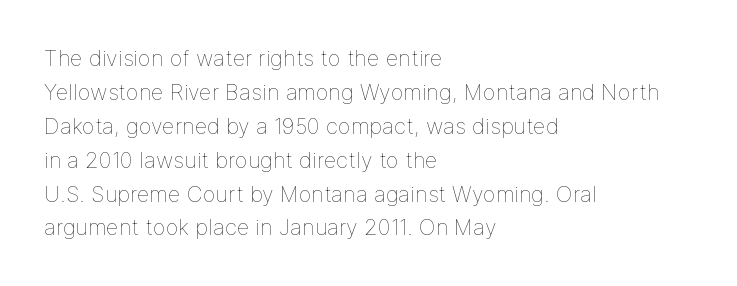
The image shows 22 px text type, upright; set left-aligned, normal line spacing (1.54x), normal letter spacing, not underlined.
